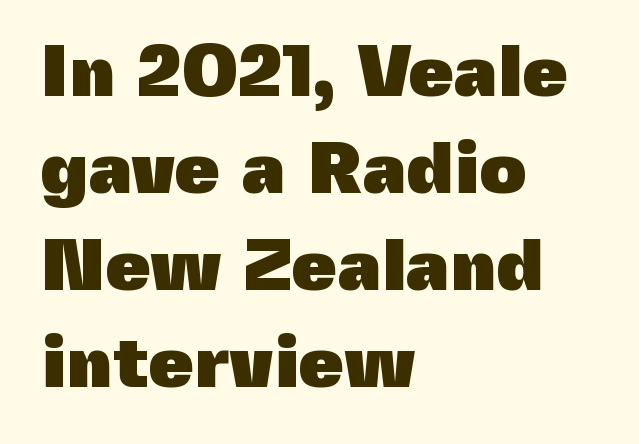
The image shows 73 px heavy sans-serif type, upright; set left-aligned, normal line spacing (1.33x), normal letter spacing, not underlined; a medium x-height.
